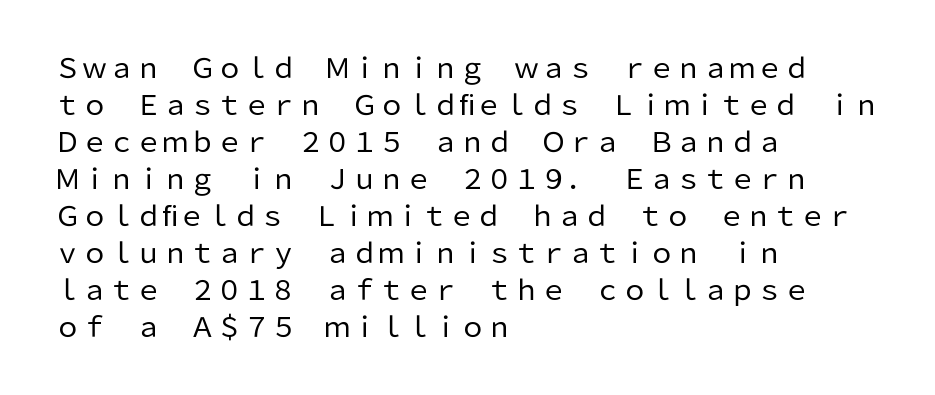
The image shows 27 px text type, upright; set left-aligned, normal line spacing (1.37x), normal letter spacing, not underlined.
